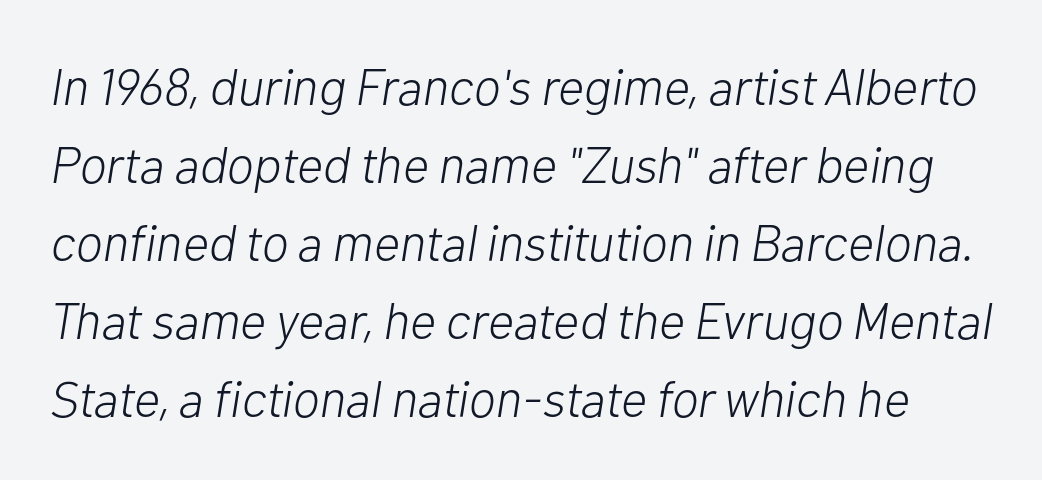
Q: Is the text bold? A: No.
Q: Is the text italic (slanted)? A: Yes, it leans right by about 10 degrees.
Q: Is the text underlined? A: No.
Q: Is the spacing between letters normal or unusually wide? A: Normal.
Q: Is the spacing between lines tight, normal or loose? A: Normal.
Q: Width (condensed, normal, or wide)? A: Normal.
Q: Stroke contrast? A: Low.
Q: x-height? A: Medium.
Q: Monospaced? A: No.
